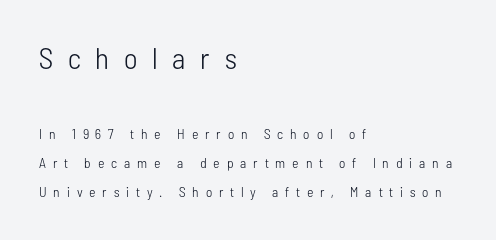
Q: Is the text bold? A: No.
Q: Is the text italic (slanted)? A: No, it is upright.
Q: Is the typeface a serif or a sans-serif typeface? A: Sans-serif.
Q: Is the text underlined? A: No.
Q: How is the paragraph aligned? A: Left-aligned.
Q: Is the spacing between letters normal or unusually wide? A: Unusually wide.
Q: Is the spacing between lines tight, normal or loose? A: Loose.
Q: Which block of text is set in a larger size, the first (top) or the second (bottom)? A: The first (top) one.
Q: Width (condensed, normal, or wide)? A: Condensed.
Q: Stroke contrast? A: Low.
Q: x-height? A: Medium.
Q: Monospaced? A: No.
